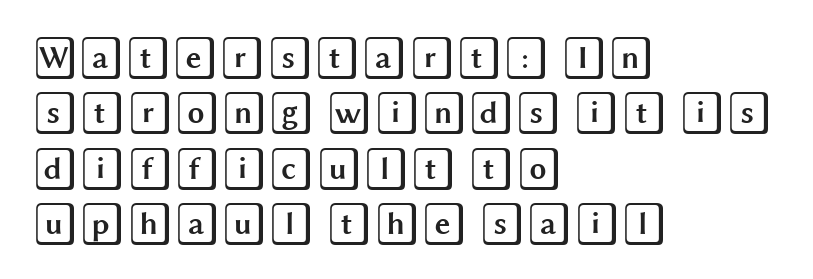
Short and long lines alike share a common starting point at left. Do the letters lean? They stand straight. Line spacing here is normal. The baseline area is clear. The letterforms sit shoulder to shoulder at normal distance.
